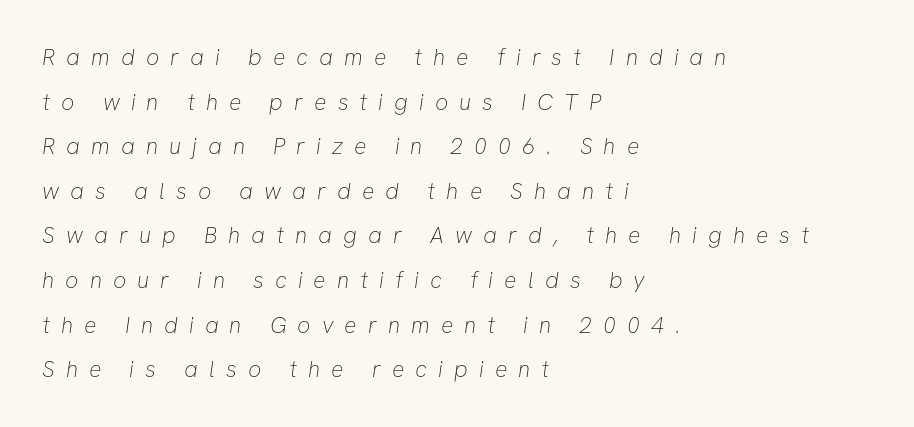
{"bold": "no", "underline": "no", "align": "left", "line_spacing": "loose", "line_spacing_ratio": 1.94, "letter_spacing": "wide", "letter_spacing_em": 0.48, "glyph_px": 23}
